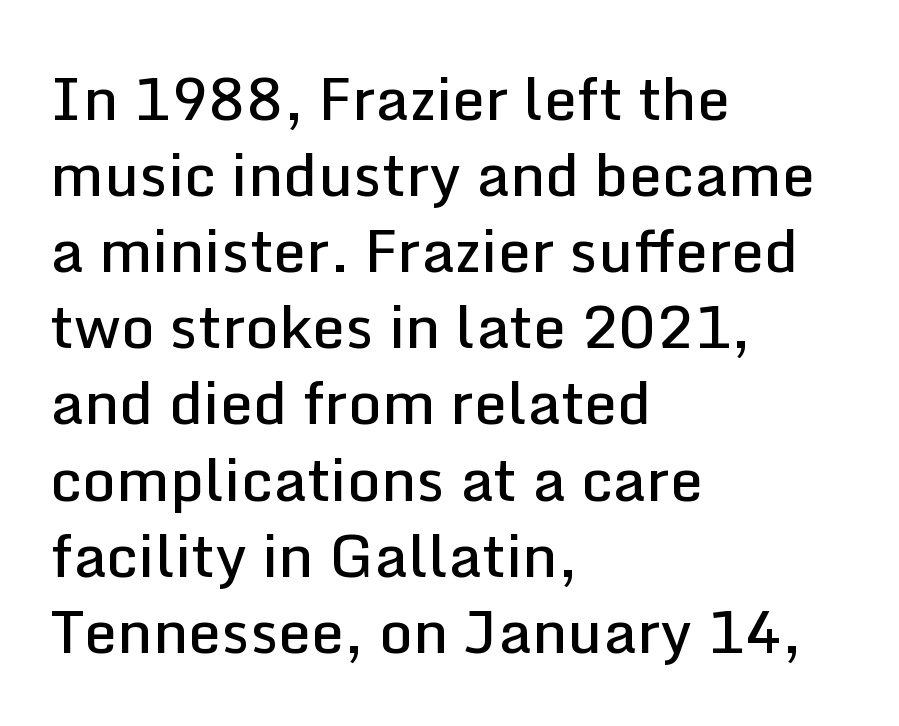
The image shows 59 px semibold sans-serif type, upright; set left-aligned, normal line spacing (1.29x), normal letter spacing, not underlined; low stroke contrast and a medium x-height.
